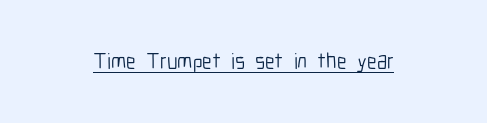
Q: Is the text bold? A: No.
Q: Is the text italic (slanted)? A: No, it is upright.
Q: Is the text underlined? A: Yes.
Q: Is the spacing between letters normal or unusually wide? A: Normal.
